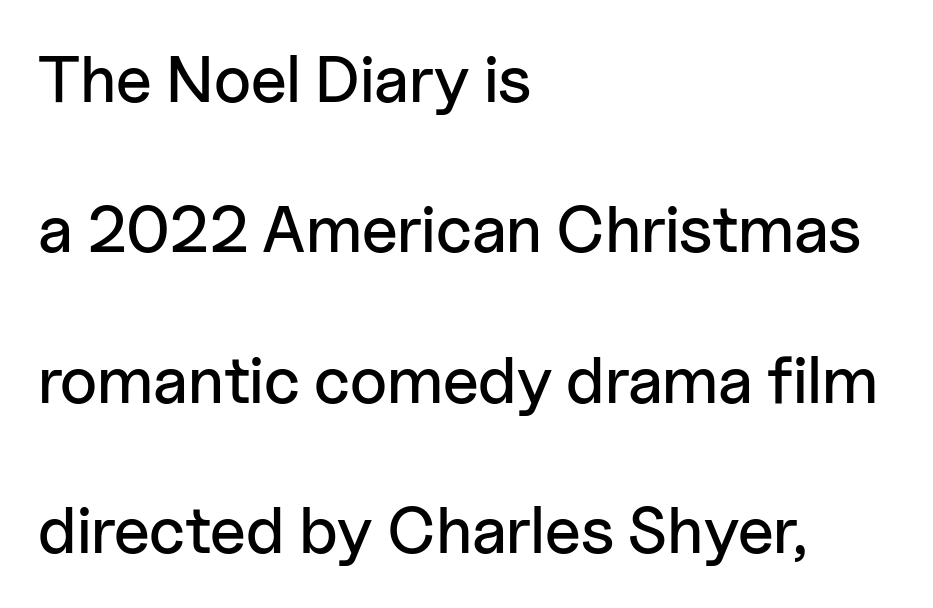
The image shows 66 px sans-serif type, upright; set left-aligned, loose line spacing (2.28x), normal letter spacing, not underlined; low stroke contrast and a medium x-height.
